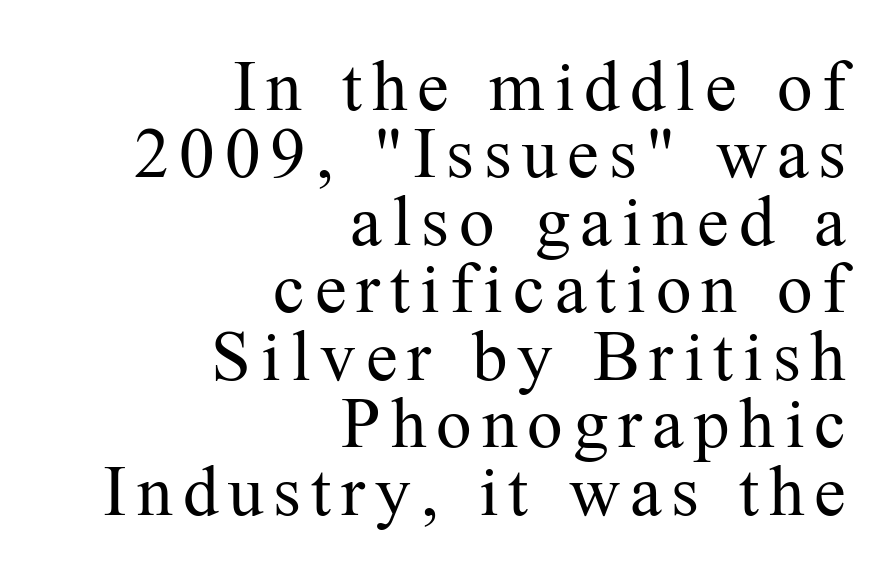
The image shows 71 px regular-weight serif type, upright; set right-aligned, tight line spacing (0.95x), not underlined; medium stroke contrast and a medium x-height.
